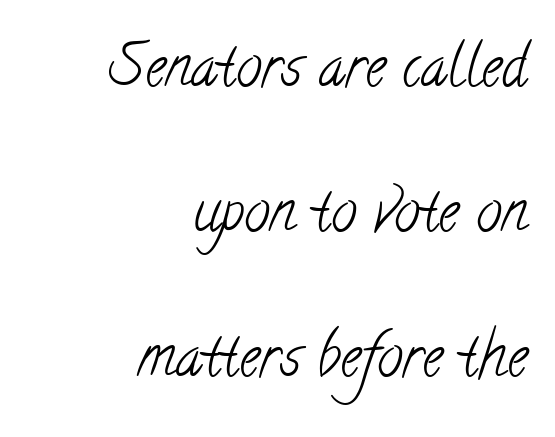
A typesetter would call this proportional, since set widths differ per character. Underline: absent. Notice how the passage keeps a crisp vertical edge on the right only. Think standard paragraph weight, or any step lighter than that. Words appear dense and cohesive because spacing is normal.
